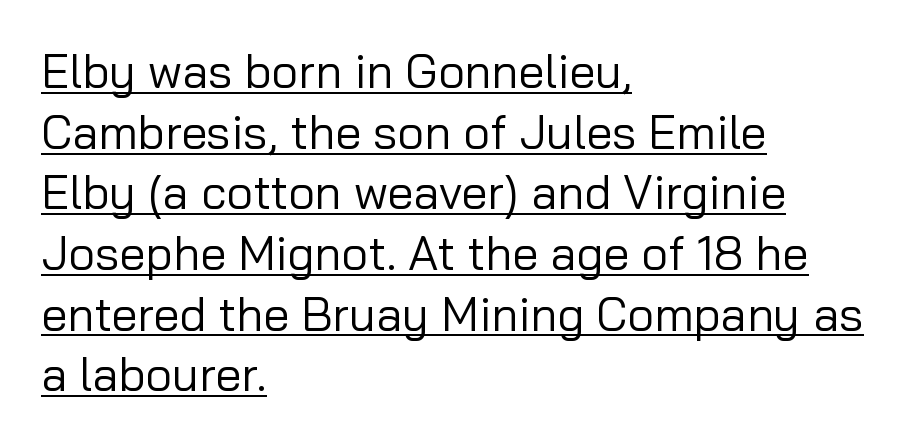
Q: Is the text bold? A: No.
Q: Is the text italic (slanted)? A: No, it is upright.
Q: Is the typeface a serif or a sans-serif typeface? A: Sans-serif.
Q: Is the text underlined? A: Yes.
Q: How is the paragraph aligned? A: Left-aligned.
Q: Is the spacing between letters normal or unusually wide? A: Normal.
Q: Is the spacing between lines tight, normal or loose? A: Normal.
Q: Width (condensed, normal, or wide)? A: Normal.
Q: Stroke contrast? A: Low.
Q: x-height? A: Medium.
Q: Monospaced? A: No.
